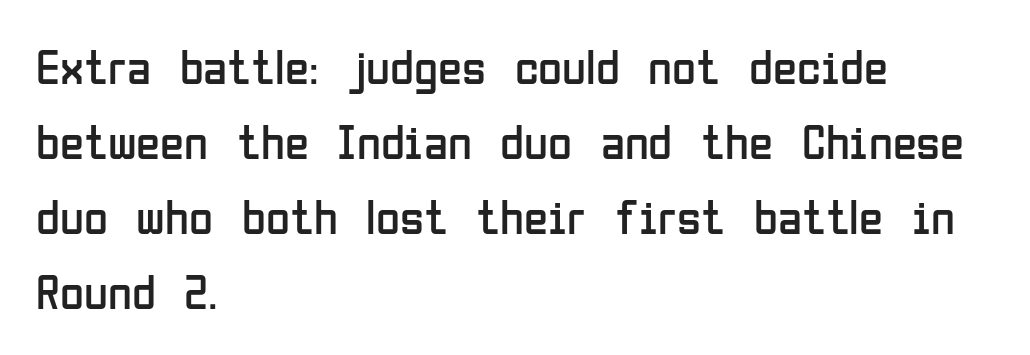
{"serif": "no", "italic": "no", "bold": "no", "weight": "regular", "width": "condensed", "stroke_contrast": "low", "x_height": "medium", "monospaced": "no", "underline": "no", "align": "left", "line_spacing": "normal", "line_spacing_ratio": 1.53, "letter_spacing": "normal", "letter_spacing_em": 0.0, "glyph_px": 49}
